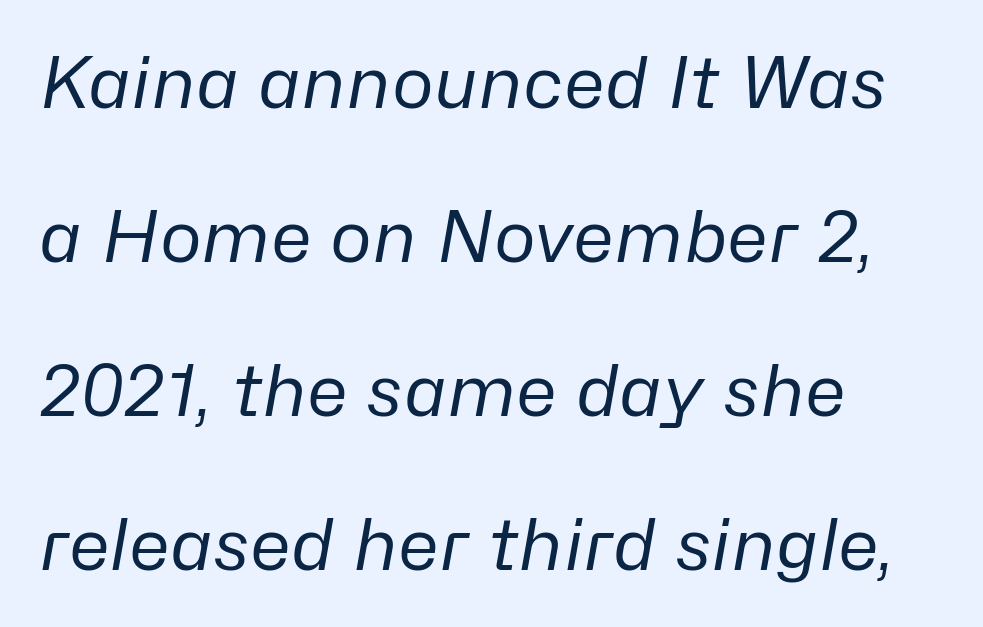
The image shows 71 px regular-weight type, italic (leaning right); set left-aligned, loose line spacing (2.17x), normal letter spacing, not underlined; low stroke contrast and a medium x-height.
